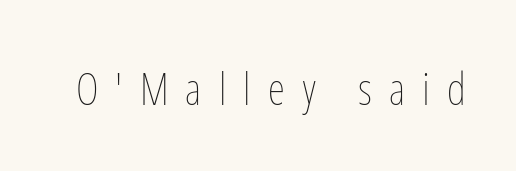
The image shows 44 px thin, condensed type, upright; set unusually wide letter spacing (+0.39 em), not underlined; low stroke contrast and a medium x-height.
